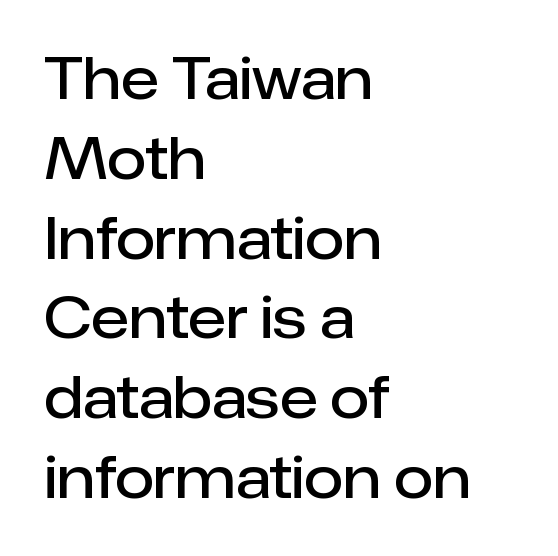
{"serif": "no", "italic": "no", "bold": "semi", "weight": "semibold", "width": "normal", "stroke_contrast": "low", "x_height": "medium", "monospaced": "no", "underline": "no", "align": "left", "line_spacing": "normal", "line_spacing_ratio": 1.4, "letter_spacing": "normal", "letter_spacing_em": 0.0, "glyph_px": 57}
